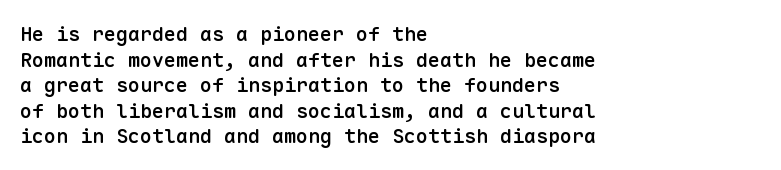
Caption: multi-line text, flush left, ragged right. This sample keeps an unexceptional amount of space between lines. Glance below the letters and you will spot only blank space. How are the letters spaced? Ordinarily, with no added tracking. The letters stand straight up with perfectly vertical stems.
